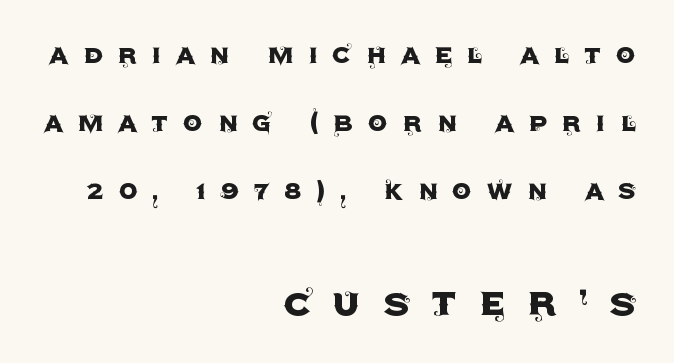
Airy leading. Between these two stacked blocks, the lower one wins on size. Honestly, there is no underline to notice here at all. Someone cranked the tracking dial way up on this one.
